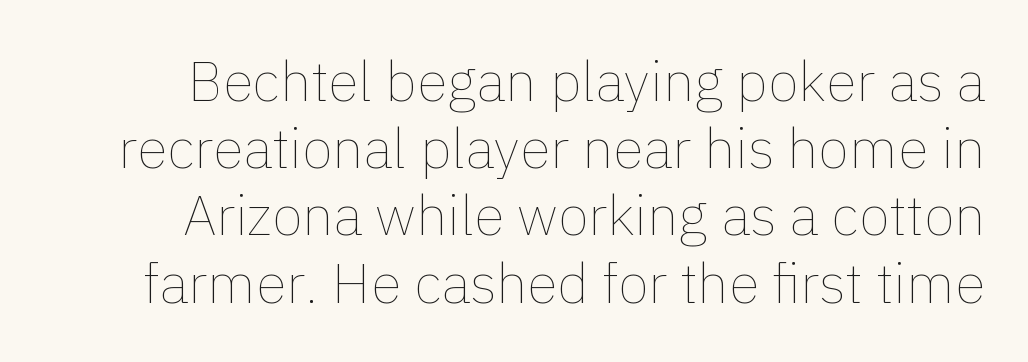
Q: Is the text bold? A: No.
Q: Is the text italic (slanted)? A: No, it is upright.
Q: Is the text underlined? A: No.
Q: Is the spacing between letters normal or unusually wide? A: Normal.
Q: Width (condensed, normal, or wide)? A: Normal.
Q: x-height? A: Medium.
Q: Monospaced? A: No.
